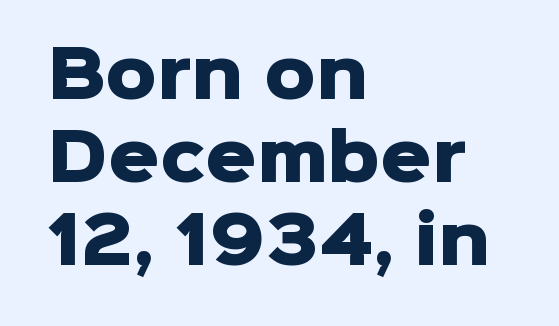
Between one letter and the next there's only the usual sliver of space. These lines carry a lot of weight — the face is fully bold. When letters stand straight like this, we call the style roman or upright. Leading: standard.
